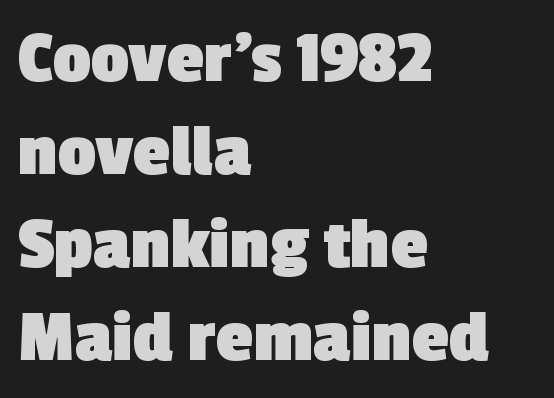
Q: Is the text bold? A: Yes.
Q: Is the typeface a serif or a sans-serif typeface? A: Sans-serif.
Q: Is the text underlined? A: No.
Q: How is the paragraph aligned? A: Left-aligned.
Q: Is the spacing between letters normal or unusually wide? A: Normal.
Q: Width (condensed, normal, or wide)? A: Normal.
Q: x-height? A: Medium.
Q: Monospaced? A: No.
